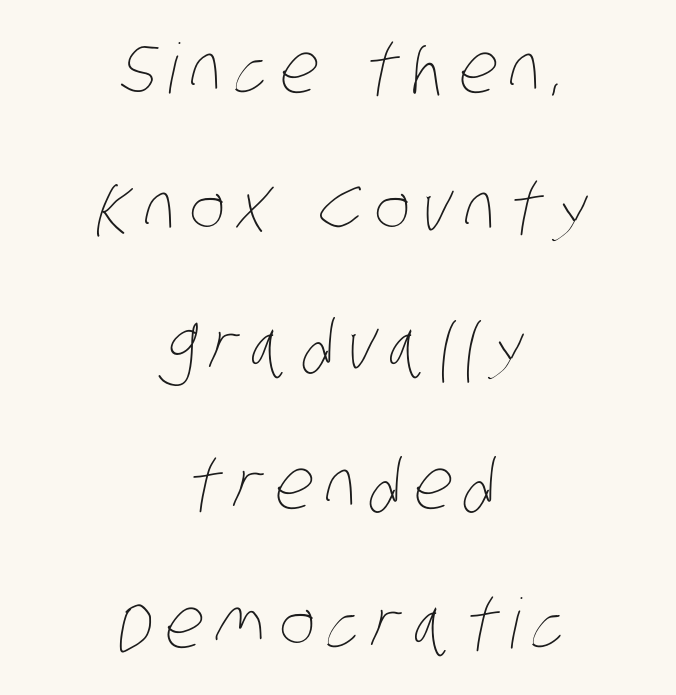
One-word summary of the alignment: center. Regarding leading, the lines here are spaced well apart. Descender tails drop into unmarked territory. No letter is thick-stroked: the sample isn't bold.
